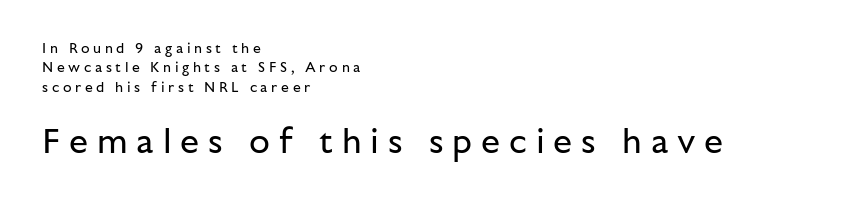
{"serif": "no", "italic": "no", "bold": "no", "weight": "regular", "width": "normal", "stroke_contrast": "low", "x_height": "medium", "monospaced": "no", "underline": "no", "align": "left", "line_spacing": "normal", "line_spacing_ratio": 1.38, "letter_spacing": "wide", "letter_spacing_em": 0.26, "larger_block": "second", "size_ratio": 2.43, "glyph_px": 34}
